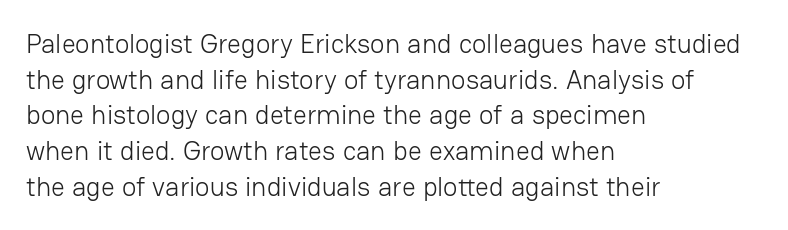
Q: Is the text bold? A: No.
Q: Is the text italic (slanted)? A: No, it is upright.
Q: Is the text underlined? A: No.
Q: How is the paragraph aligned? A: Left-aligned.
Q: Is the spacing between letters normal or unusually wide? A: Normal.
Q: Is the spacing between lines tight, normal or loose? A: Normal.
